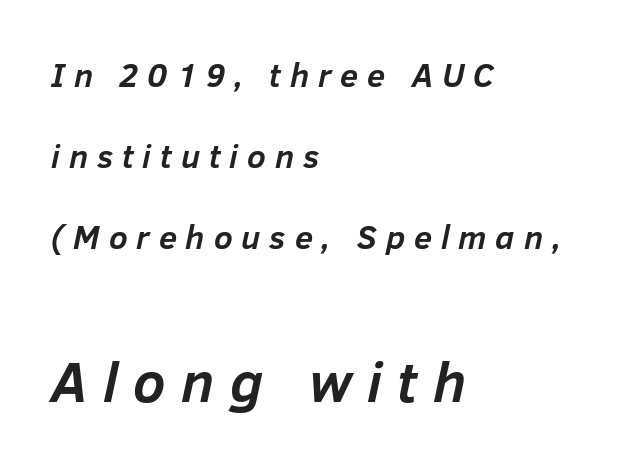
{"italic": "yes", "lean": "right", "slant_degrees": 12, "bold": "yes", "weight": "semibold", "width": "normal", "stroke_contrast": "low", "x_height": "medium", "monospaced": "no", "underline": "no", "align": "left", "line_spacing": "loose", "line_spacing_ratio": 2.46, "letter_spacing": "wide", "letter_spacing_em": 0.27, "larger_block": "second", "size_ratio": 1.73, "glyph_px": 57}
